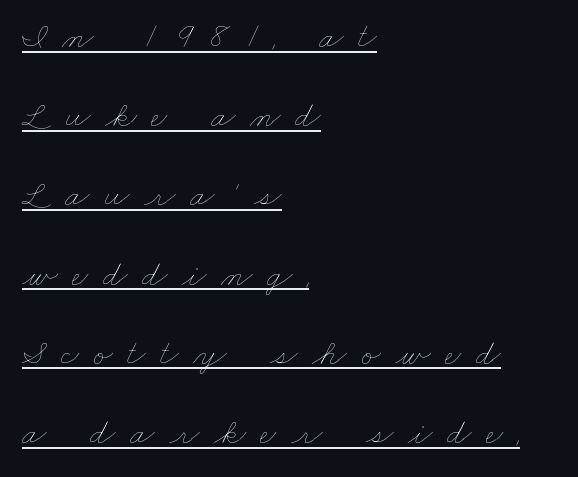
Q: Is the text bold? A: No.
Q: Is the text underlined? A: Yes.
Q: How is the paragraph aligned? A: Left-aligned.
Q: Is the spacing between letters normal or unusually wide? A: Unusually wide.
Q: Is the spacing between lines tight, normal or loose? A: Loose.
Q: Width (condensed, normal, or wide)? A: Wide.
Q: Stroke contrast? A: Low.
Q: x-height? A: Small.
Q: Monospaced? A: No.
